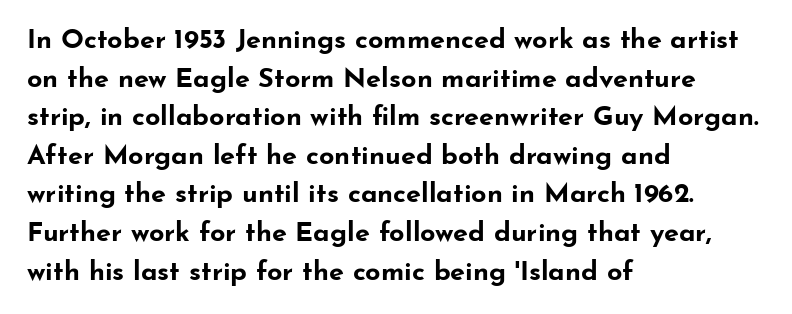
The glyphs are unaccompanied by any horizontal stroke below them. Alignment: flush left. Its strokes are broad and dark, the hallmark of bold type. Designer's note — italics off, roman on.
